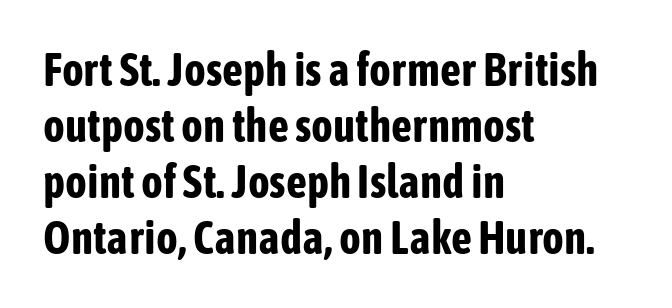
Q: Is the text bold? A: Yes.
Q: Is the text italic (slanted)? A: No, it is upright.
Q: Is the typeface a serif or a sans-serif typeface? A: Sans-serif.
Q: Is the text underlined? A: No.
Q: How is the paragraph aligned? A: Left-aligned.
Q: Is the spacing between letters normal or unusually wide? A: Normal.
Q: Width (condensed, normal, or wide)? A: Condensed.
Q: Stroke contrast? A: Low.
Q: x-height? A: Medium.
Q: Monospaced? A: No.
